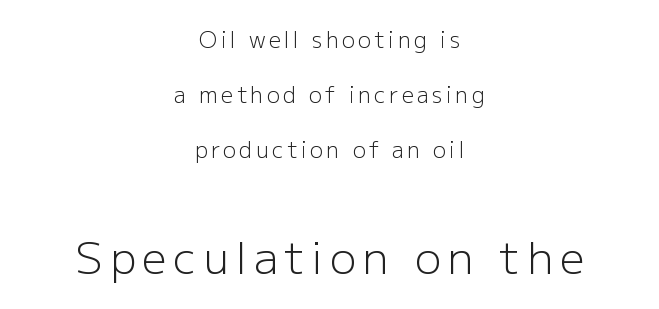
The image shows 44 px light sans-serif type, upright; set centered, loose line spacing (2.49x), not underlined; the second (bottom) block is 2.0x larger; low stroke contrast and a medium x-height.
